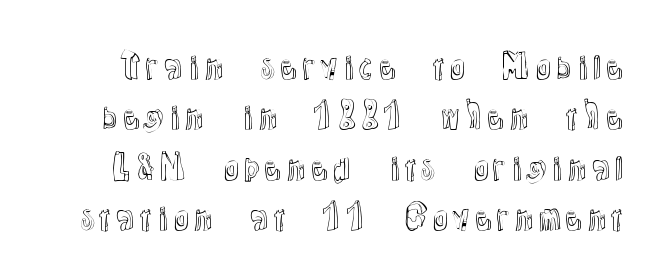
The image shows 33 px text type, upright; set normal line spacing (1.53x), normal letter spacing, not underlined; a medium x-height.
